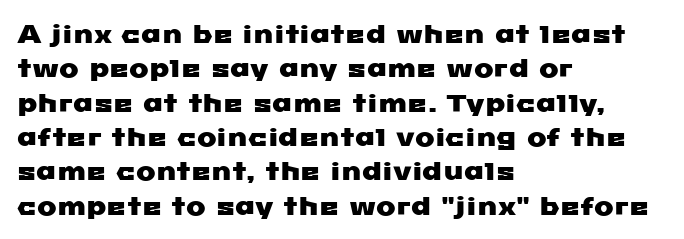
Q: Is the text underlined? A: No.
Q: How is the paragraph aligned? A: Left-aligned.
Q: Is the spacing between letters normal or unusually wide? A: Normal.
Q: Is the spacing between lines tight, normal or loose? A: Normal.
